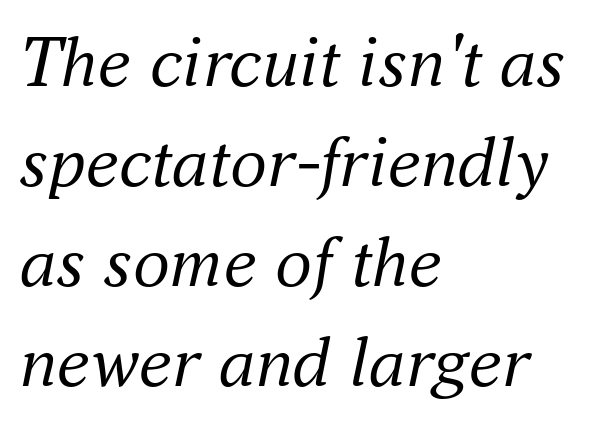
The designer left line spacing at the default. Examine the stroke ends and you'll spot serifs. Check under the words: just untouched page. Heaviness? Minimal to ordinary, like unemphasized prose. Default kerning and tracking; the words read as compact shapes.
